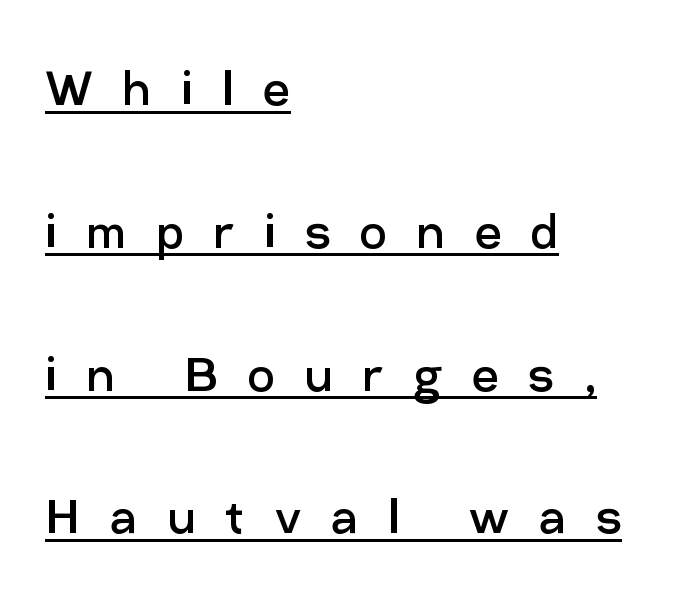
The letters look calm and open, with moderate or lighter stems. Note the varied advance widths — an 'i' is clearly narrower than an 'm'. Notice how a bar underscores the lettering throughout. The leading is generous, giving the passage an open texture.
